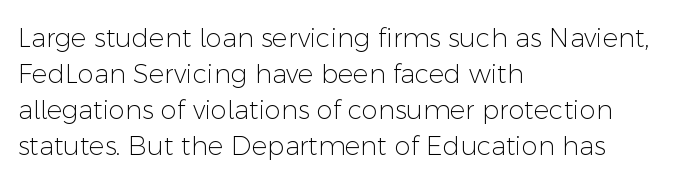
Q: Is the text bold? A: No.
Q: Is the text italic (slanted)? A: No, it is upright.
Q: Is the text underlined? A: No.
Q: How is the paragraph aligned? A: Left-aligned.
Q: Is the spacing between letters normal or unusually wide? A: Normal.
Q: Is the spacing between lines tight, normal or loose? A: Normal.
